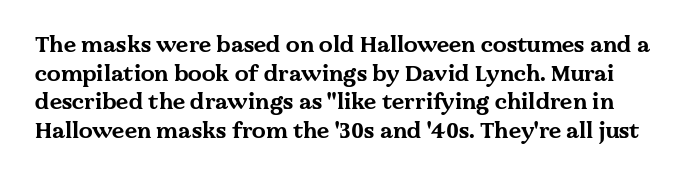
Q: Is the text bold? A: Yes.
Q: Is the text italic (slanted)? A: No, it is upright.
Q: Is the text underlined? A: No.
Q: Is the spacing between letters normal or unusually wide? A: Normal.
Q: Is the spacing between lines tight, normal or loose? A: Normal.
